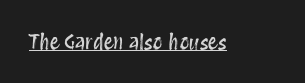
Q: Is the text italic (slanted)? A: No, it is upright.
Q: Is the text underlined? A: Yes.
Q: Is the spacing between letters normal or unusually wide? A: Normal.
